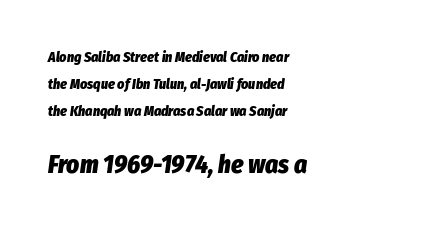
The image shows 25 px bold type, italic (leaning right); set left-aligned, loose line spacing (1.94x), normal letter spacing, not underlined; the second (bottom) block is 1.79x larger.
